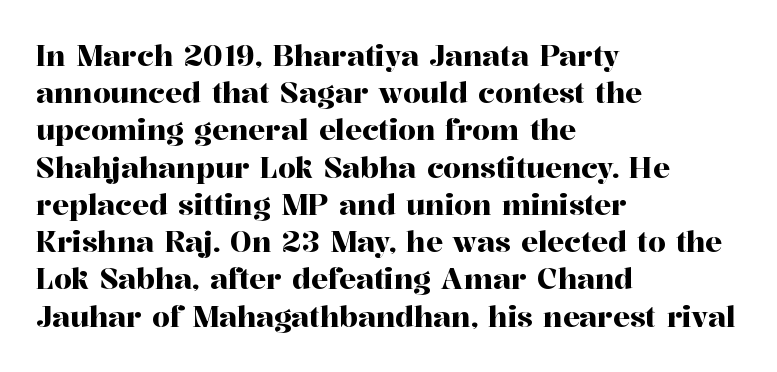
The image shows 28 px serif type, upright; set left-aligned, normal line spacing (1.33x), normal letter spacing, not underlined; high stroke contrast and a medium x-height.
